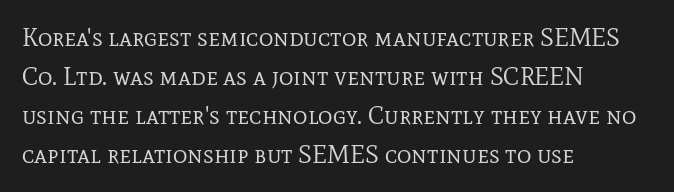
Q: Is the text bold? A: No.
Q: Is the text italic (slanted)? A: No, it is upright.
Q: Is the text underlined? A: No.
Q: How is the paragraph aligned? A: Left-aligned.
Q: Is the spacing between letters normal or unusually wide? A: Normal.
Q: Is the spacing between lines tight, normal or loose? A: Normal.
